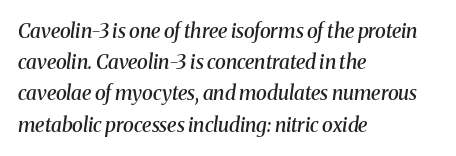
Q: Is the text bold? A: Semi-bold.
Q: Is the text italic (slanted)? A: Yes, it leans right by about 8 degrees.
Q: Is the text underlined? A: No.
Q: How is the paragraph aligned? A: Left-aligned.
Q: Is the spacing between letters normal or unusually wide? A: Normal.
Q: Is the spacing between lines tight, normal or loose? A: Normal.
